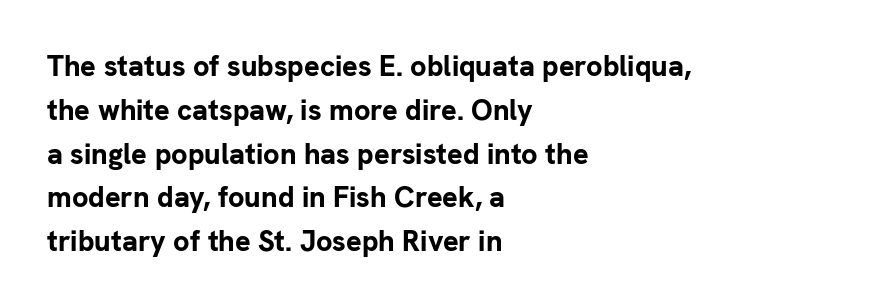
{"serif": "no", "italic": "no", "bold": "yes", "weight": "bold", "width": "normal", "stroke_contrast": "low", "x_height": "medium", "monospaced": "no", "underline": "no", "align": "left", "line_spacing": "normal", "line_spacing_ratio": 1.51, "letter_spacing": "normal", "letter_spacing_em": 0.0, "glyph_px": 29}
